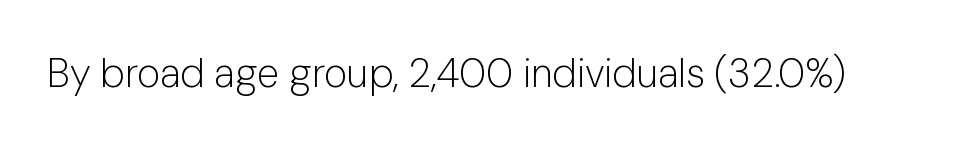
Do the characters align in a grid? No, the font is proportional. The letterforms sit shoulder to shoulder at normal distance. The typeface chosen for these lines omits serifs. Check the space under the baseline: it is left empty. Vertical stems look standard width or narrower in stroke. Designer's note — italics off, roman on.
